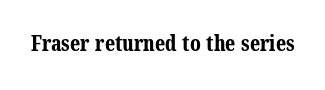
{"bold": "yes", "underline": "no", "letter_spacing": "normal", "letter_spacing_em": 0.0, "glyph_px": 21}
